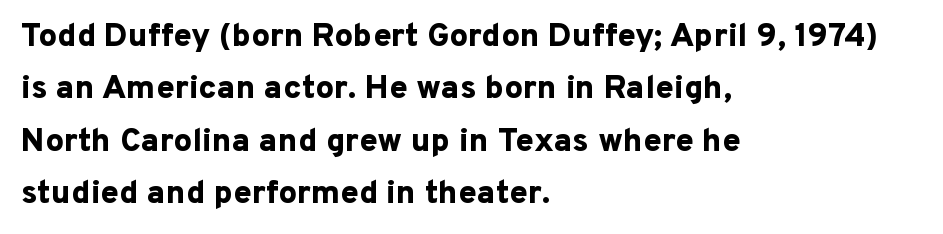
{"serif": "no", "italic": "no", "bold": "yes", "weight": "bold", "width": "normal", "stroke_contrast": "low", "x_height": "medium", "monospaced": "no", "underline": "no", "align": "left", "line_spacing": "normal", "line_spacing_ratio": 1.59, "letter_spacing": "normal", "letter_spacing_em": 0.0, "glyph_px": 33}
